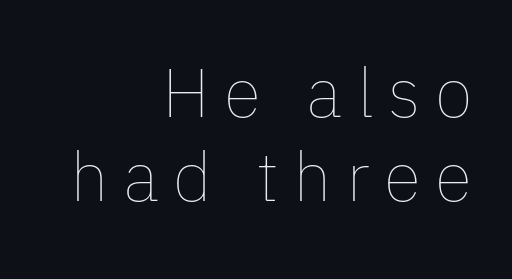
The image shows 69 px thin type, upright; set right-aligned, line spacing 1.22x, unusually wide letter spacing (+0.21 em), not underlined; low stroke contrast and a medium x-height.
